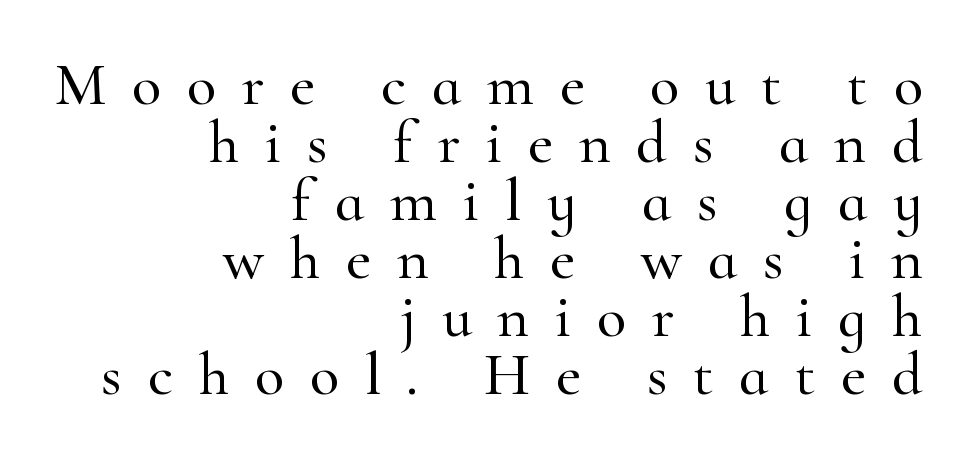
{"serif": "yes", "italic": "no", "width": "normal", "stroke_contrast": "high", "x_height": "small", "monospaced": "no", "underline": "no", "align": "right", "line_spacing": "tight", "line_spacing_ratio": 0.95, "letter_spacing": "wide", "letter_spacing_em": 0.42, "glyph_px": 61}
